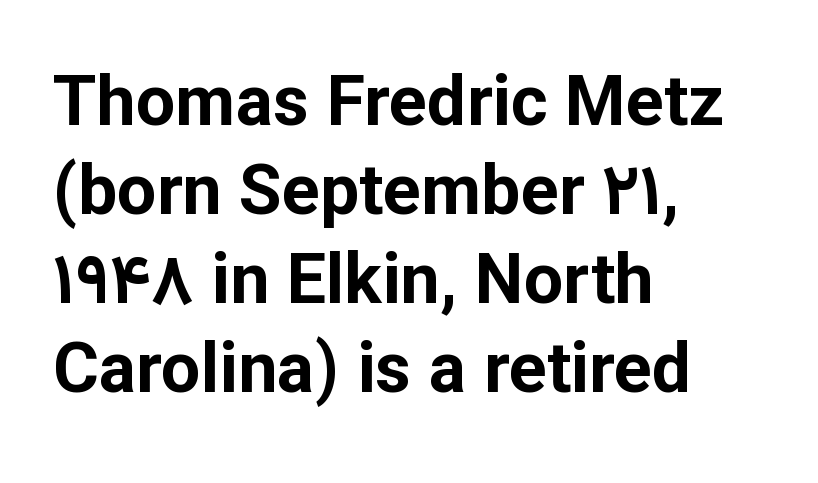
Q: Is the text bold? A: Yes.
Q: Is the text italic (slanted)? A: No, it is upright.
Q: Is the typeface a serif or a sans-serif typeface? A: Sans-serif.
Q: Is the text underlined? A: No.
Q: How is the paragraph aligned? A: Left-aligned.
Q: Is the spacing between letters normal or unusually wide? A: Normal.
Q: Is the spacing between lines tight, normal or loose? A: Normal.
Q: Width (condensed, normal, or wide)? A: Normal.
Q: Stroke contrast? A: Low.
Q: x-height? A: Medium.
Q: Monospaced? A: No.
